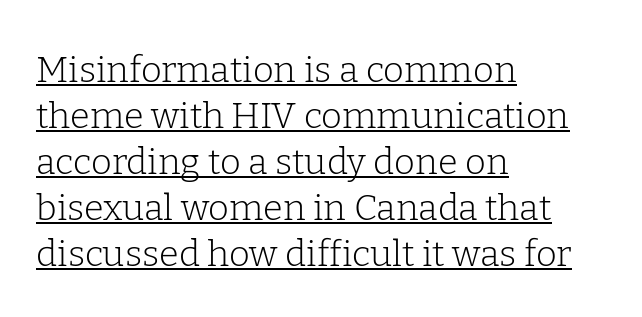
Every row of glyphs begins at an identical x-position on the left. Nothing unusual about the tracking: characters are spaced as the font intends. What's the leading like? Ordinary, nothing unusual. The specimen reads as upright at a glance. Do the characters align in a grid? No, the font is proportional. This rendering features underlined lettering.
